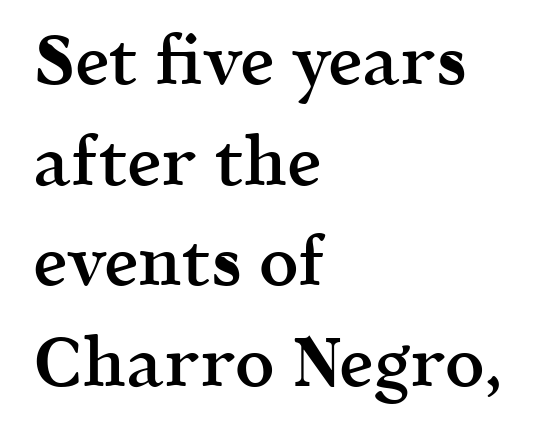
The font family rendered here belongs to the serif group. Just letters on the line, the space beneath them empty. Horizontal bands of white between lines are of average thickness. Looks like regular typesetting: each glyph gets only the width it needs.
